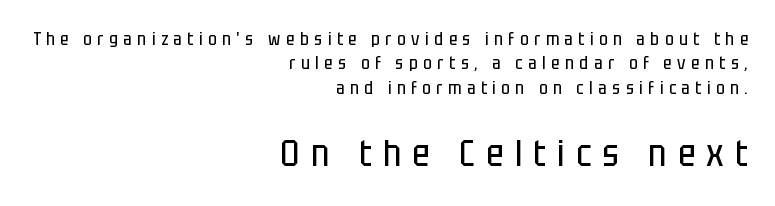
Q: Is the text bold? A: No.
Q: Is the text italic (slanted)? A: No, it is upright.
Q: Is the typeface a serif or a sans-serif typeface? A: Sans-serif.
Q: Is the text underlined? A: No.
Q: How is the paragraph aligned? A: Right-aligned.
Q: Is the spacing between letters normal or unusually wide? A: Unusually wide.
Q: Is the spacing between lines tight, normal or loose? A: Normal.
Q: Which block of text is set in a larger size, the first (top) or the second (bottom)? A: The second (bottom) one.
Q: Width (condensed, normal, or wide)? A: Condensed.
Q: Stroke contrast? A: Low.
Q: x-height? A: Large.
Q: Monospaced? A: No.
